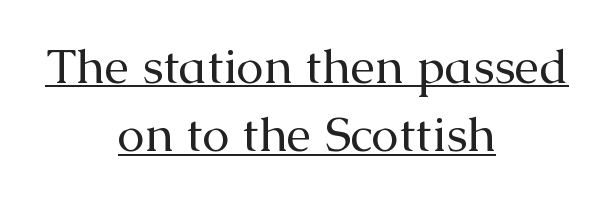
Evenly set lines give the paragraph a standard silhouette. The letters sit at their default tracking, neither squeezed nor spread. Upright lettering throughout. Notice how the passage keeps no hard edge, just a central spine. Beneath each row of characters lies a ruled line.
